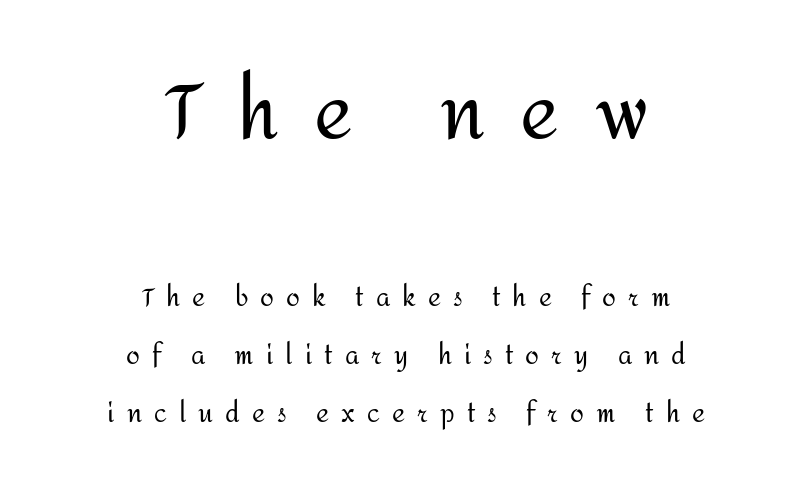
Q: Is the text bold? A: No.
Q: Is the text italic (slanted)? A: No, it is upright.
Q: Is the typeface a serif or a sans-serif typeface? A: Sans-serif.
Q: Is the text underlined? A: No.
Q: How is the paragraph aligned? A: Centered.
Q: Is the spacing between letters normal or unusually wide? A: Unusually wide.
Q: Is the spacing between lines tight, normal or loose? A: Loose.
Q: Which block of text is set in a larger size, the first (top) or the second (bottom)? A: The first (top) one.
Q: Width (condensed, normal, or wide)? A: Normal.
Q: Stroke contrast? A: Medium.
Q: x-height? A: Medium.
Q: Monospaced? A: No.
